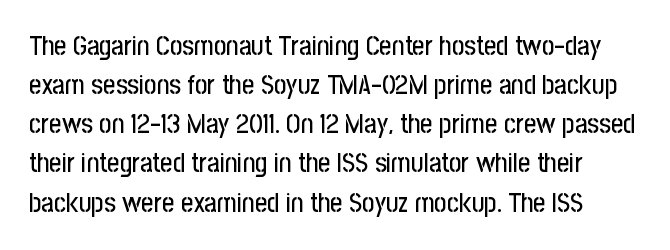
Does the leading feel generous? No, just average. Each row of text sits above clean, open space. You can tell it's not italic because the verticals are truly vertical. Honestly, the letter spacing is just normal — you wouldn't notice it.
